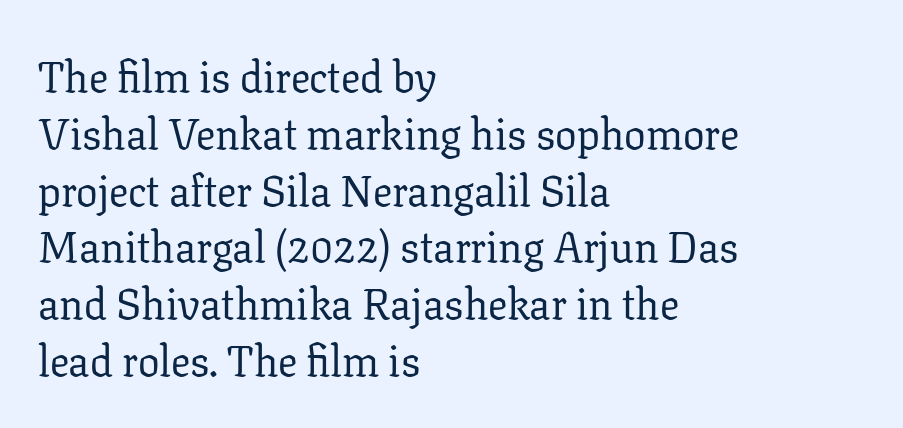
The line texture is even and compact thanks to regular tracking. This sample uses an upright cut, with every glyph sitting square on the baseline. Does the leading feel generous? No, just average. Horizontal alignment here is leftward, the default for most running prose. The letters advance in unequal steps, a hallmark of proportional type. The zone under the glyphs is completely vacant.
